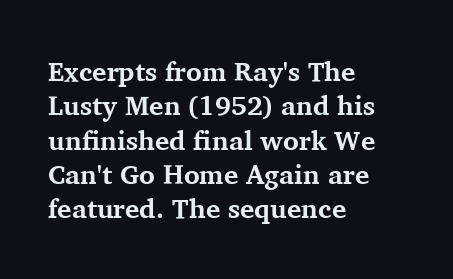
{"italic": "no", "bold": "yes", "underline": "no", "align": "left", "line_spacing": "normal", "line_spacing_ratio": 1.27, "letter_spacing": "normal", "letter_spacing_em": 0.0, "glyph_px": 27}
